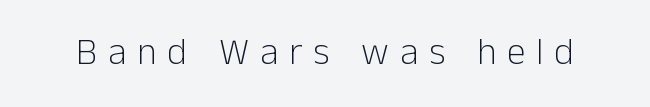
Q: Is the text bold? A: No.
Q: Is the text italic (slanted)? A: No, it is upright.
Q: Is the typeface a serif or a sans-serif typeface? A: Sans-serif.
Q: Is the text underlined? A: No.
Q: Is the spacing between letters normal or unusually wide? A: Unusually wide.
Q: Width (condensed, normal, or wide)? A: Normal.
Q: Stroke contrast? A: Low.
Q: x-height? A: Medium.
Q: Monospaced? A: No.
